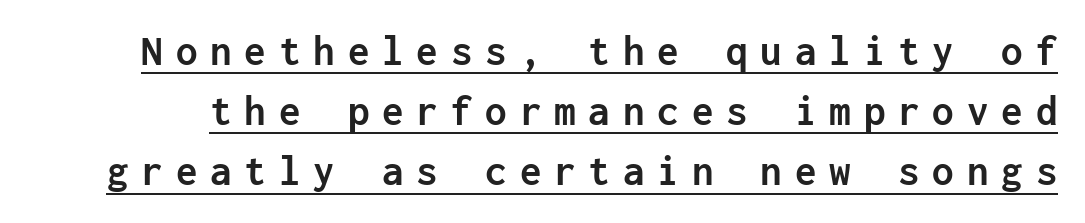
Q: Is the text bold? A: Yes.
Q: Is the text italic (slanted)? A: No, it is upright.
Q: Is the typeface a serif or a sans-serif typeface? A: Sans-serif.
Q: Is the text underlined? A: Yes.
Q: Is the spacing between letters normal or unusually wide? A: Unusually wide.
Q: Is the spacing between lines tight, normal or loose? A: Normal.
Q: Width (condensed, normal, or wide)? A: Normal.
Q: Stroke contrast? A: Low.
Q: x-height? A: Medium.
Q: Monospaced? A: Yes.
